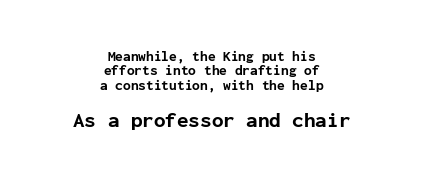
{"italic": "no", "bold": "yes", "underline": "no", "align": "center", "line_spacing": "tight", "line_spacing_ratio": 1.02, "letter_spacing": "normal", "letter_spacing_em": 0.0, "larger_block": "second", "size_ratio": 1.5, "glyph_px": 21}
